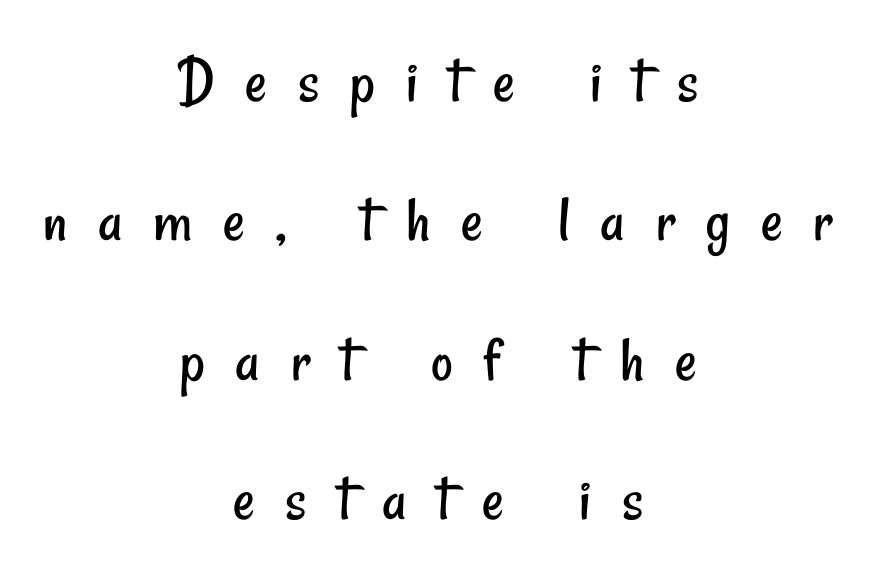
The image shows 67 px regular-weight, condensed sans-serif type; set centered, loose line spacing (2.08x), unusually wide letter spacing (+0.46 em), not underlined; low stroke contrast and a small x-height.
